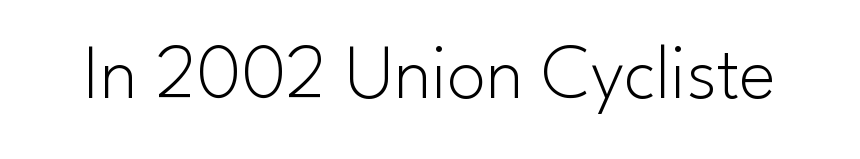
{"serif": "no", "italic": "no", "bold": "no", "weight": "light", "width": "normal", "stroke_contrast": "low", "x_height": "small", "monospaced": "no", "underline": "no", "letter_spacing": "normal", "letter_spacing_em": 0.0, "glyph_px": 78}
